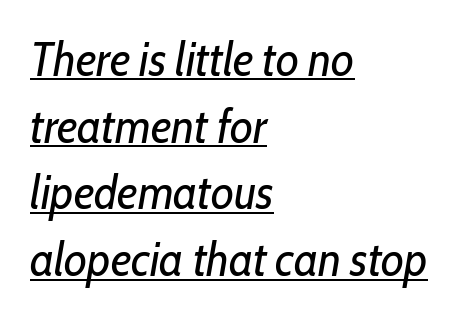
This sample uses plain, unmodified letter spacing. In CSS terms this would be text-align: left. Spacing verdict: proportional, widths tailored to each character. Quick note: italic. Vertically, the passage feels balanced, rows spaced as you'd expect.
